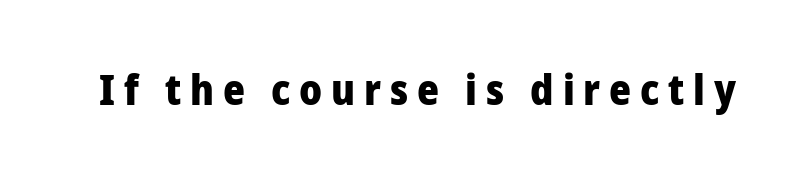
The image shows 42 px heavy sans-serif type, upright; set unusually wide letter spacing (+0.21 em), not underlined; low stroke contrast and a medium x-height.
